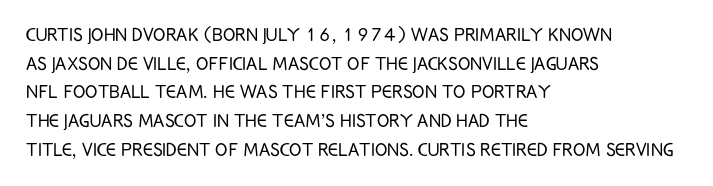
The image shows 23 px text type, upright; set left-aligned, normal line spacing (1.25x), normal letter spacing, not underlined.
